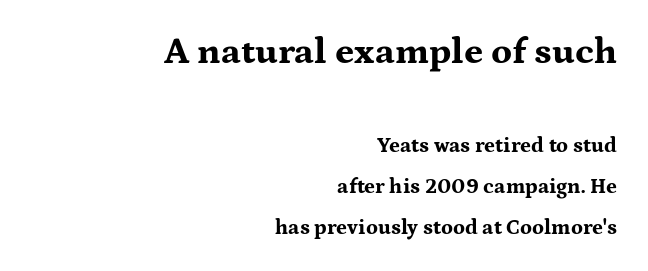
The image shows 37 px bold, wide serif type, upright; set right-aligned, loose line spacing (1.95x), normal letter spacing, not underlined; the first (top) block is 1.76x larger; medium stroke contrast and a medium x-height.
